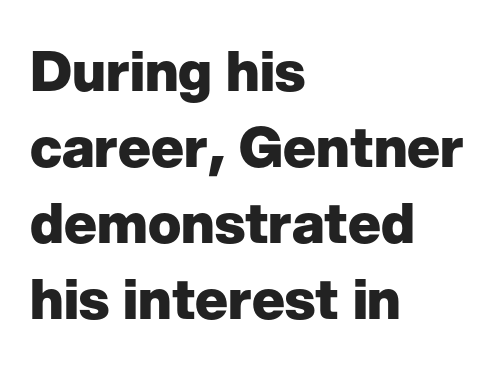
{"serif": "no", "italic": "no", "bold": "yes", "weight": "heavy", "width": "normal", "stroke_contrast": "low", "x_height": "medium", "monospaced": "no", "underline": "no", "align": "left", "line_spacing": "normal", "line_spacing_ratio": 1.38, "letter_spacing": "normal", "letter_spacing_em": 0.0, "glyph_px": 55}
